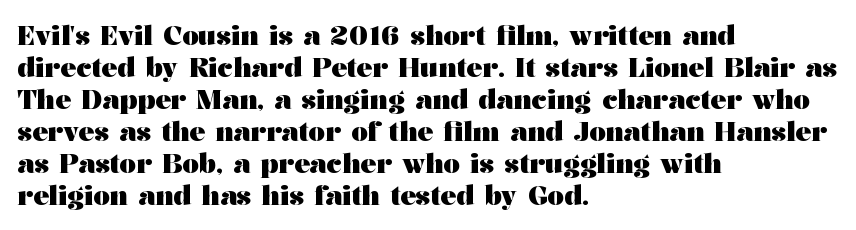
Q: Is the text bold? A: Yes.
Q: Is the text italic (slanted)? A: No, it is upright.
Q: Is the text underlined? A: No.
Q: How is the paragraph aligned? A: Left-aligned.
Q: Is the spacing between letters normal or unusually wide? A: Normal.
